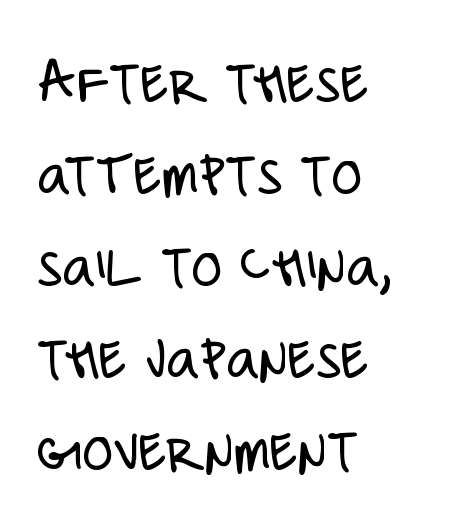
{"serif": "no", "italic": "no", "bold": "no", "weight": "light", "width": "condensed", "stroke_contrast": "low", "x_height": "large", "monospaced": "no", "underline": "no", "align": "left", "line_spacing": "normal", "line_spacing_ratio": 1.46, "letter_spacing": "normal", "letter_spacing_em": 0.0, "glyph_px": 63}
